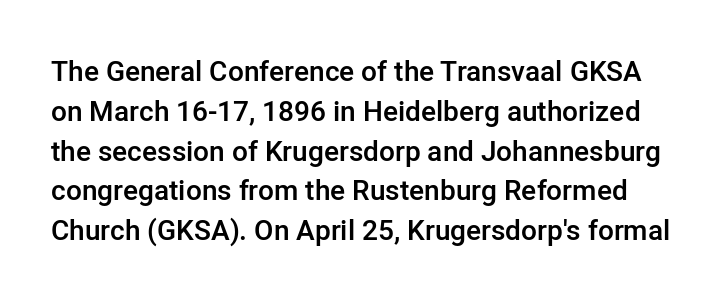
Firm but not heavy-handed strokes: this text is semibold. The foot of each line stays bare and open. Quick note: not italic, upright. Vertically, the passage feels balanced, rows spaced as you'd expect.
